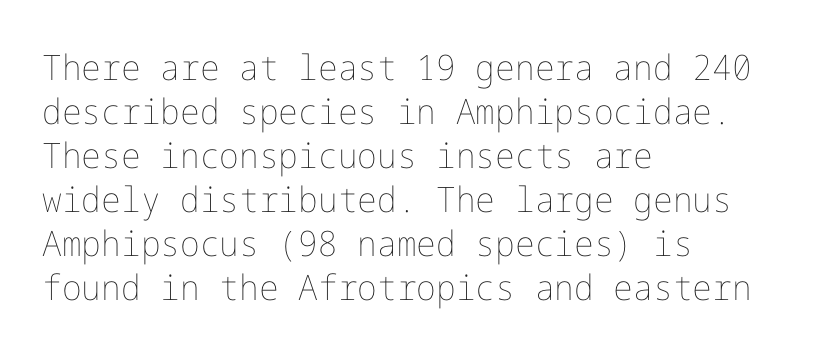
{"italic": "no", "bold": "no", "weight": "thin", "width": "normal", "stroke_contrast": "low", "x_height": "medium", "underline": "no", "align": "left", "line_spacing": "normal", "line_spacing_ratio": 1.26, "letter_spacing": "normal", "letter_spacing_em": 0.0, "glyph_px": 35}
